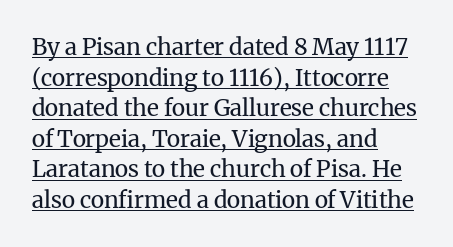
{"italic": "no", "bold": "no", "underline": "yes", "align": "left", "line_spacing": "normal", "line_spacing_ratio": 1.33, "letter_spacing": "normal", "letter_spacing_em": 0.0, "glyph_px": 23}
